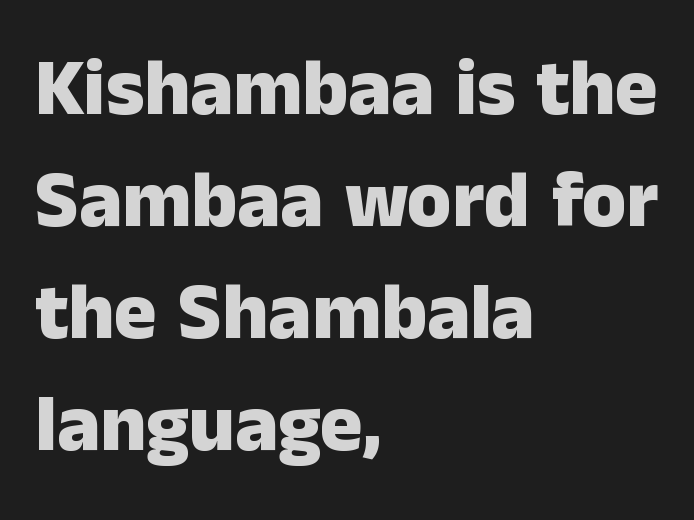
Q: Is the text bold? A: Yes.
Q: Is the text italic (slanted)? A: No, it is upright.
Q: Is the typeface a serif or a sans-serif typeface? A: Sans-serif.
Q: Is the text underlined? A: No.
Q: How is the paragraph aligned? A: Left-aligned.
Q: Is the spacing between letters normal or unusually wide? A: Normal.
Q: Is the spacing between lines tight, normal or loose? A: Normal.
Q: Width (condensed, normal, or wide)? A: Normal.
Q: Stroke contrast? A: Low.
Q: x-height? A: Medium.
Q: Monospaced? A: No.
